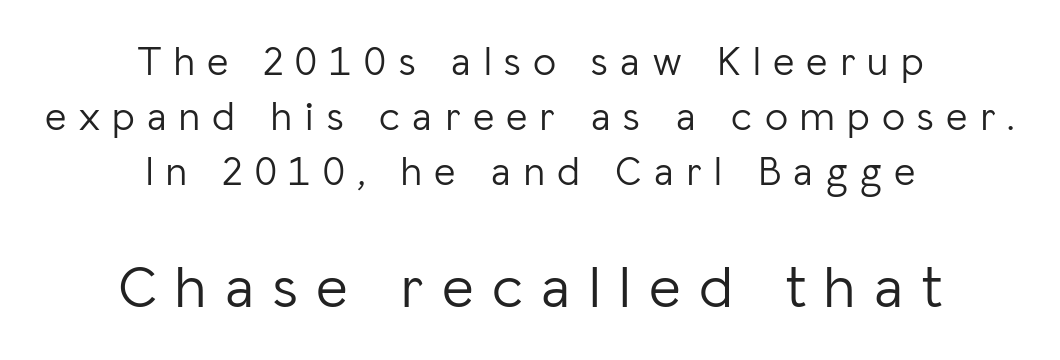
The image shows 61 px light sans-serif type, upright; set centered, normal line spacing (1.34x), unusually wide letter spacing (+0.3 em), not underlined; the second (bottom) block is 1.49x larger; low stroke contrast and a medium x-height.
